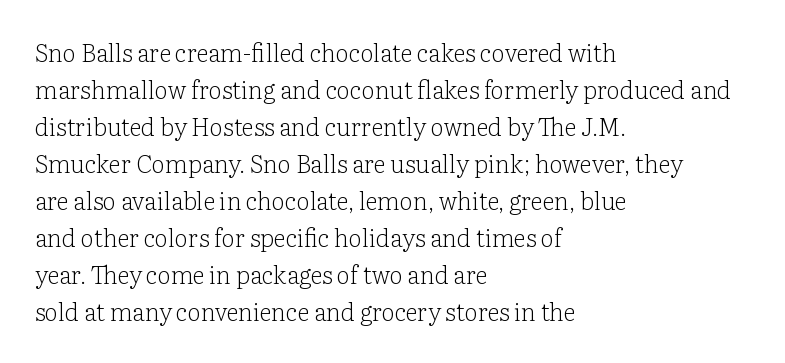
The image shows 24 px text type, upright; set left-aligned, normal line spacing (1.54x), normal letter spacing, not underlined.
